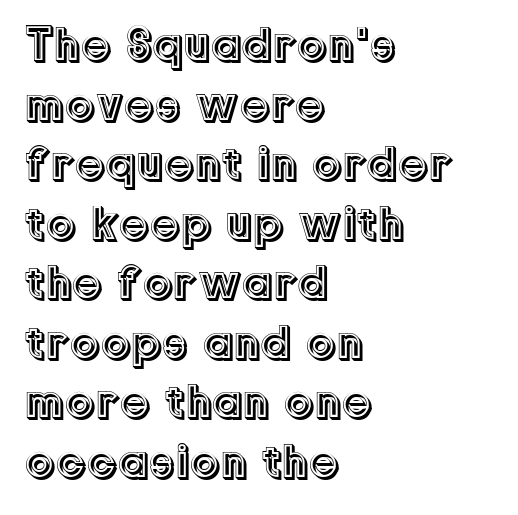
{"italic": "no", "width": "normal", "x_height": "medium", "monospaced": "no", "underline": "no", "align": "left", "line_spacing_ratio": 1.24, "letter_spacing": "normal", "letter_spacing_em": 0.0, "glyph_px": 48}
